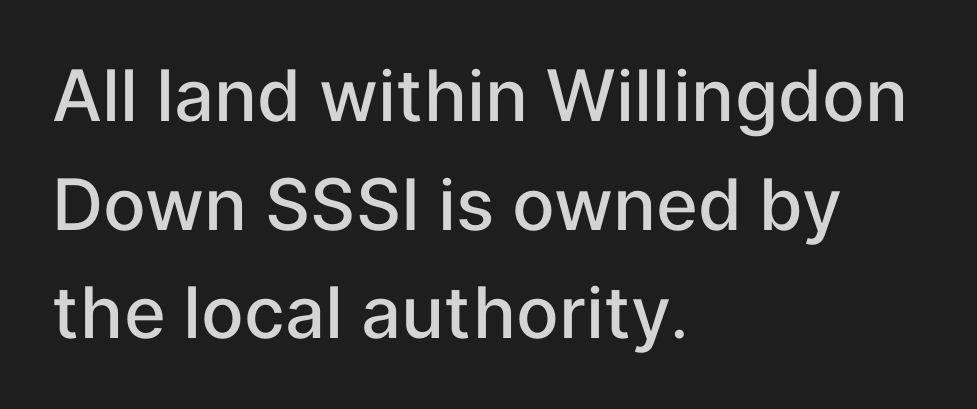
{"serif": "no", "italic": "no", "bold": "semi", "weight": "semibold", "width": "normal", "stroke_contrast": "low", "x_height": "medium", "monospaced": "no", "underline": "no", "align": "left", "line_spacing": "normal", "line_spacing_ratio": 1.53, "letter_spacing": "normal", "letter_spacing_em": 0.0, "glyph_px": 71}
